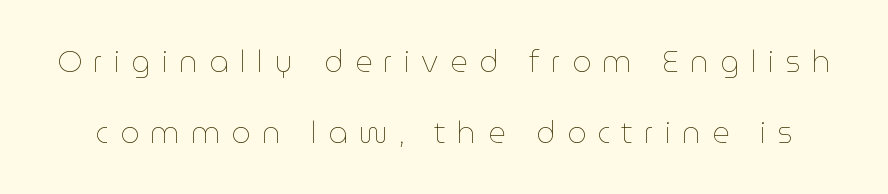
{"italic": "no", "bold": "no", "weight": "thin", "width": "normal", "stroke_contrast": "low", "x_height": "medium", "monospaced": "no", "underline": "no", "line_spacing": "loose", "line_spacing_ratio": 2.36, "letter_spacing": "wide", "letter_spacing_em": 0.38, "glyph_px": 30}
